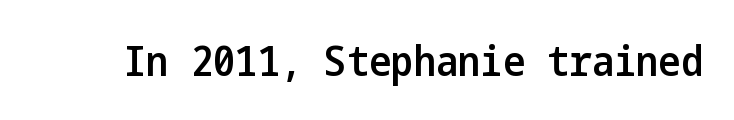
The gap between lines stays unmarked. Style check: upright. Regarding serifs, this sample does without them. Letter spacing: default. Stems and bowls a touch heavier than normal — semibold.
